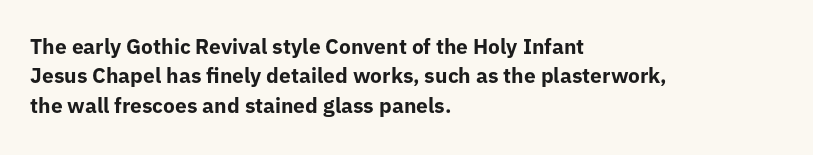
Q: Is the text bold? A: Yes.
Q: Is the text italic (slanted)? A: No, it is upright.
Q: Is the text underlined? A: No.
Q: How is the paragraph aligned? A: Left-aligned.
Q: Is the spacing between letters normal or unusually wide? A: Normal.
Q: Is the spacing between lines tight, normal or loose? A: Normal.
